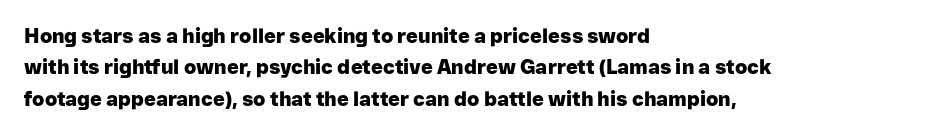
Q: Is the text bold? A: Yes.
Q: Is the text italic (slanted)? A: No, it is upright.
Q: Is the text underlined? A: No.
Q: How is the paragraph aligned? A: Left-aligned.
Q: Is the spacing between letters normal or unusually wide? A: Normal.
Q: Is the spacing between lines tight, normal or loose? A: Normal.
